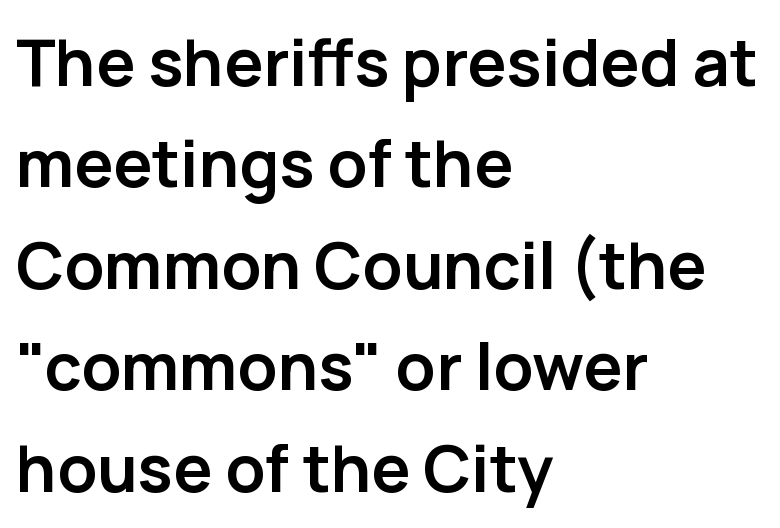
{"serif": "no", "italic": "no", "bold": "yes", "weight": "semibold", "width": "normal", "stroke_contrast": "low", "x_height": "medium", "monospaced": "no", "underline": "no", "align": "left", "line_spacing": "normal", "line_spacing_ratio": 1.56, "letter_spacing": "normal", "letter_spacing_em": 0.0, "glyph_px": 65}
